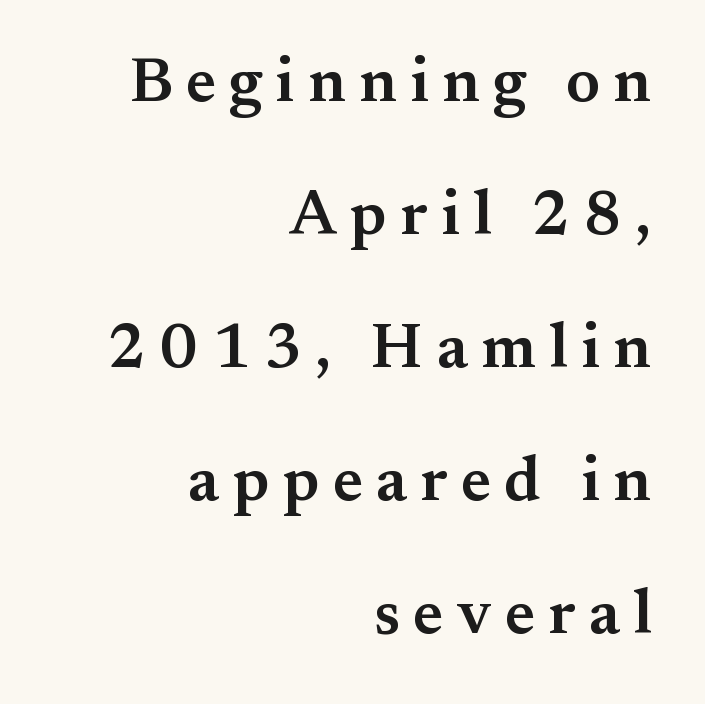
The image shows 63 px semibold serif type, upright; set right-aligned, loose line spacing (2.11x), unusually wide letter spacing (+0.21 em), not underlined; medium stroke contrast and a small x-height.
